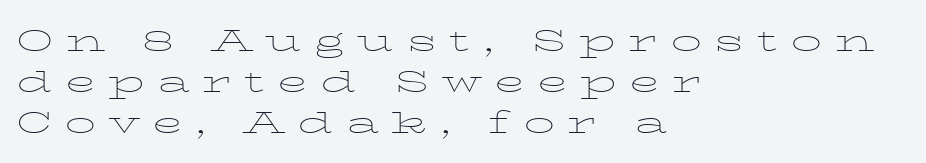
This sample uses an upright cut, with every glyph sitting square on the baseline. Notice how the passage keeps a crisp vertical edge on the left only. Regarding serifs, this sample has them. Is the letter spacing exaggerated? Yes — the characters are pushed far apart.
